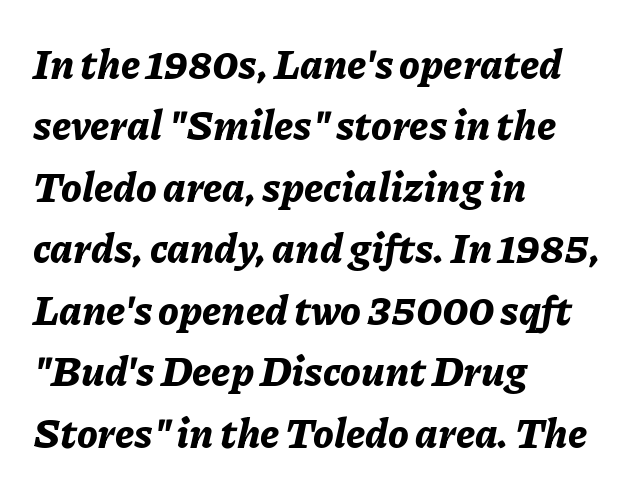
Q: Is the text bold? A: Yes.
Q: Is the text italic (slanted)? A: Yes, it leans right by about 11 degrees.
Q: Is the text underlined? A: No.
Q: How is the paragraph aligned? A: Left-aligned.
Q: Is the spacing between letters normal or unusually wide? A: Normal.
Q: Is the spacing between lines tight, normal or loose? A: Normal.
Q: Width (condensed, normal, or wide)? A: Normal.
Q: Stroke contrast? A: Low.
Q: x-height? A: Medium.
Q: Monospaced? A: No.
